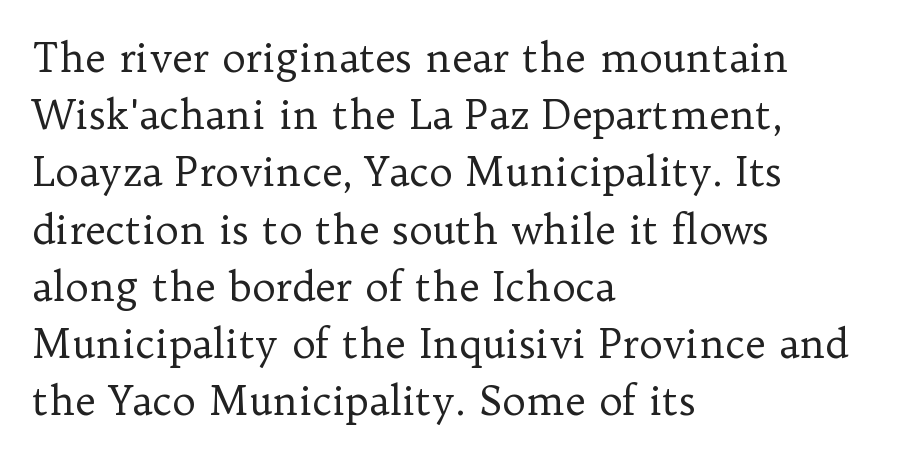
Q: Is the text bold? A: No.
Q: Is the text italic (slanted)? A: No, it is upright.
Q: Is the typeface a serif or a sans-serif typeface? A: Serif.
Q: Is the text underlined? A: No.
Q: How is the paragraph aligned? A: Left-aligned.
Q: Is the spacing between letters normal or unusually wide? A: Normal.
Q: Is the spacing between lines tight, normal or loose? A: Normal.
Q: Width (condensed, normal, or wide)? A: Normal.
Q: Stroke contrast? A: Low.
Q: x-height? A: Medium.
Q: Monospaced? A: No.
